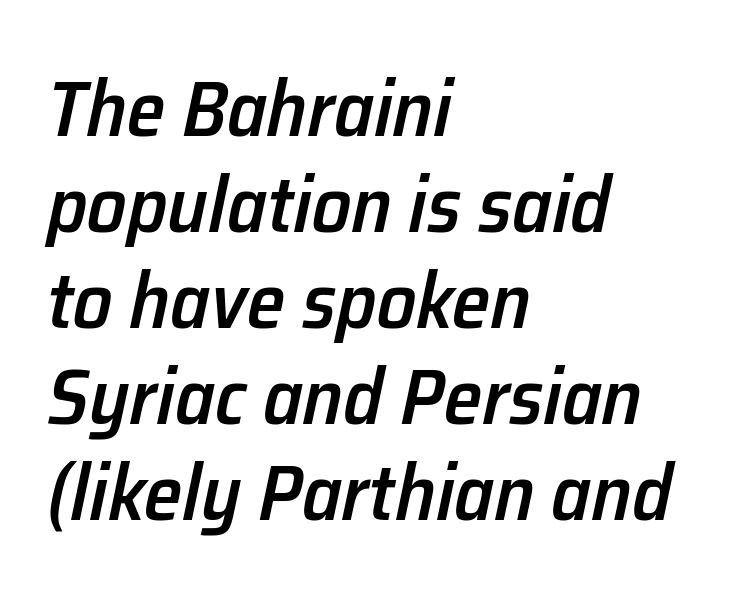
{"italic": "yes", "lean": "right", "slant_degrees": 12, "bold": "semi", "weight": "semibold", "width": "normal", "stroke_contrast": "low", "x_height": "medium", "monospaced": "no", "underline": "no", "align": "left", "line_spacing_ratio": 1.23, "letter_spacing": "normal", "letter_spacing_em": 0.0, "glyph_px": 78}
